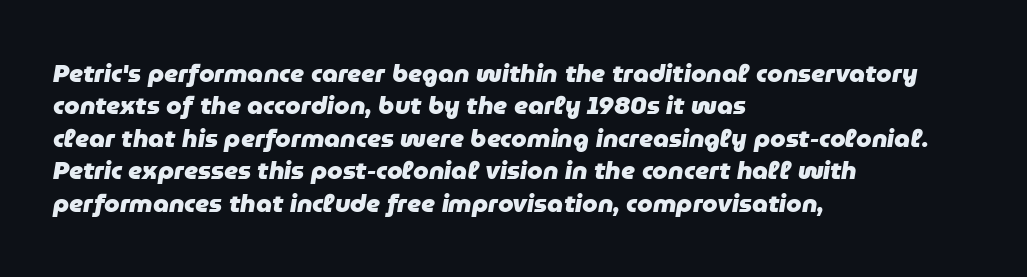
{"italic": "yes", "lean": "right", "slant_degrees": 9, "bold": "yes", "underline": "no", "align": "left", "line_spacing": "normal", "line_spacing_ratio": 1.3, "letter_spacing": "normal", "letter_spacing_em": 0.0, "glyph_px": 25}
